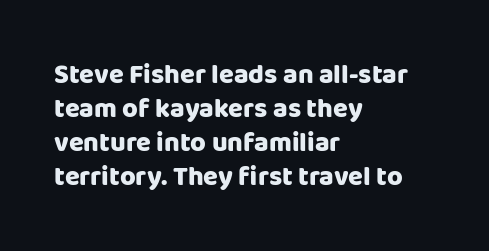
Q: Is the text bold? A: Yes.
Q: Is the text italic (slanted)? A: No, it is upright.
Q: Is the text underlined? A: No.
Q: How is the paragraph aligned? A: Left-aligned.
Q: Is the spacing between letters normal or unusually wide? A: Normal.
Q: Is the spacing between lines tight, normal or loose? A: Normal.
